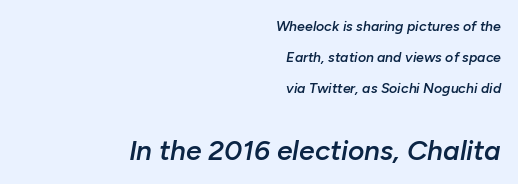
The image shows 28 px semibold type, italic (leaning right); set right-aligned, loose line spacing (2.22x), normal letter spacing, not underlined; the second (bottom) block is 2.0x larger; low stroke contrast and a medium x-height.
